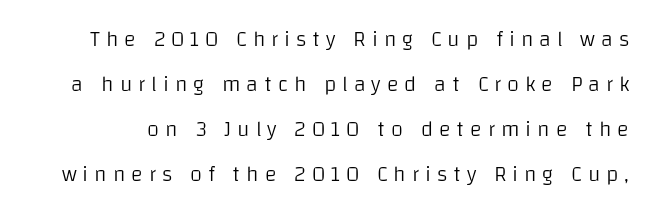
{"italic": "no", "bold": "no", "underline": "no", "line_spacing": "loose", "line_spacing_ratio": 2.05, "letter_spacing": "wide", "letter_spacing_em": 0.27, "glyph_px": 22}
